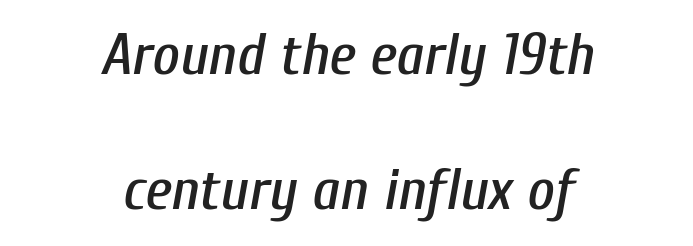
{"italic": "yes", "lean": "right", "slant_degrees": 10, "width": "condensed", "stroke_contrast": "low", "x_height": "medium", "monospaced": "no", "underline": "no", "align": "center", "line_spacing": "loose", "line_spacing_ratio": 2.28, "letter_spacing": "normal", "letter_spacing_em": 0.0, "glyph_px": 59}
